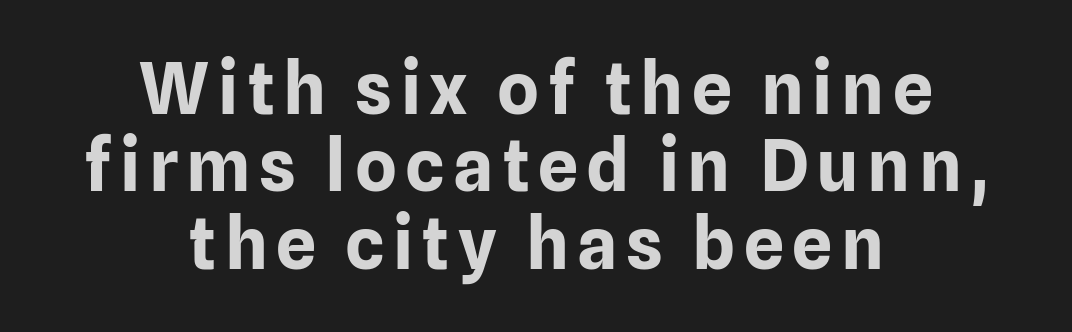
The line-height multiplier appears low, near solid setting. Heavy, bold letterforms. The glyphs in this specimen are sans serif. Alignment: centered. Underline: absent. Does the lettering tilt? It doesn't — this is upright.
